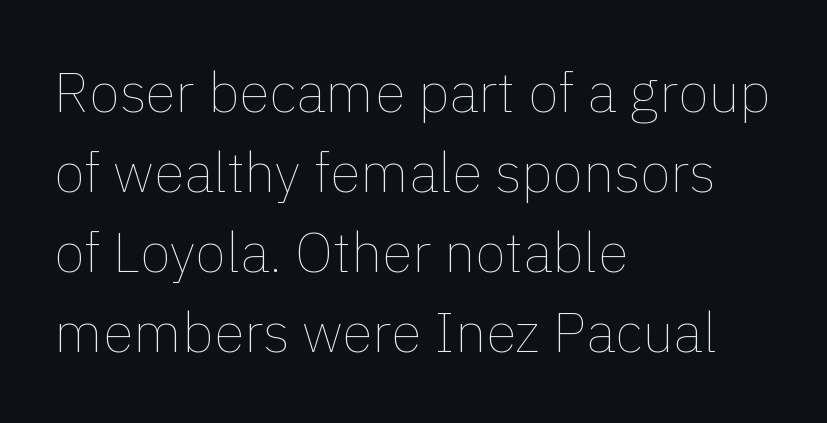
{"italic": "no", "bold": "no", "weight": "thin", "width": "normal", "x_height": "medium", "monospaced": "no", "underline": "no", "align": "left", "line_spacing": "normal", "line_spacing_ratio": 1.43, "letter_spacing": "normal", "letter_spacing_em": 0.0, "glyph_px": 56}
